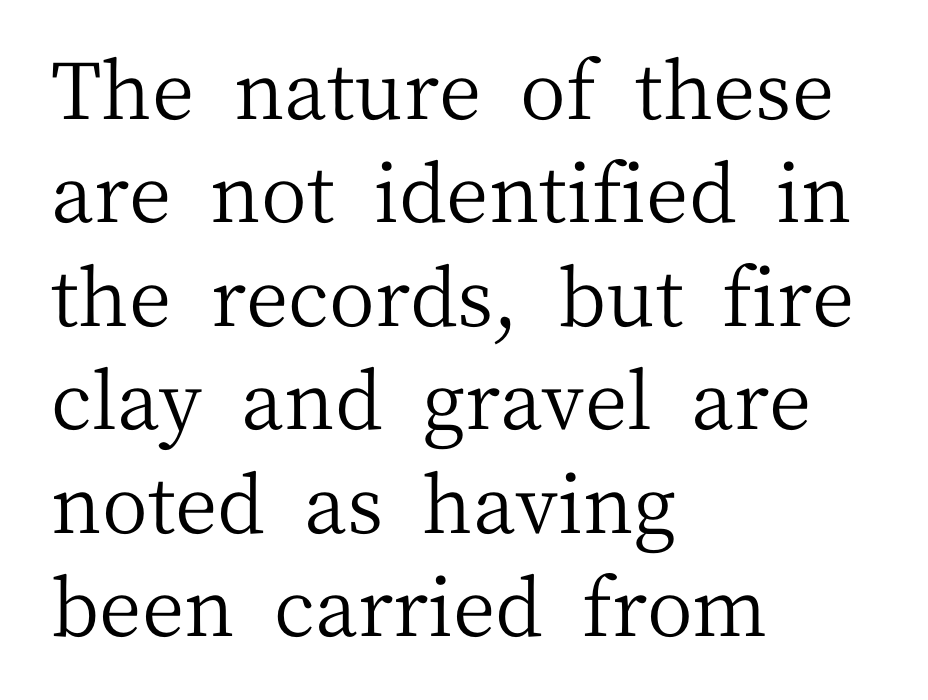
A typesetter would mark this as roman, not italic. Old-style or modern, the face here clearly has serifs. Plain, unruled lines of type. Varying glyph widths throughout — classic text-font behaviour. Regular leading.
